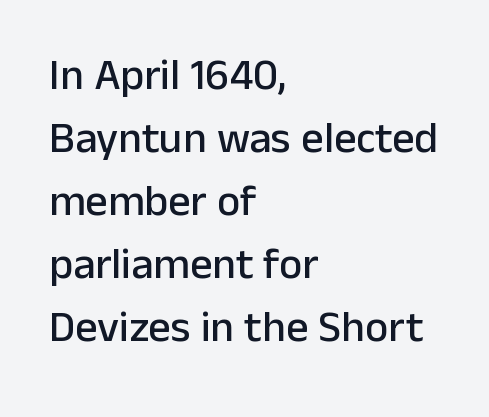
{"serif": "no", "italic": "no", "width": "normal", "stroke_contrast": "low", "x_height": "medium", "monospaced": "no", "underline": "no", "align": "left", "line_spacing": "normal", "line_spacing_ratio": 1.43, "letter_spacing": "normal", "letter_spacing_em": 0.0, "glyph_px": 44}
